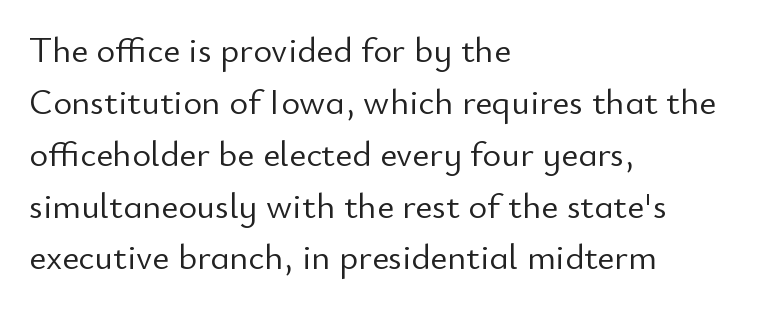
{"serif": "no", "italic": "no", "bold": "no", "weight": "light", "width": "normal", "stroke_contrast": "low", "x_height": "small", "monospaced": "no", "underline": "no", "align": "left", "line_spacing": "normal", "line_spacing_ratio": 1.44, "letter_spacing": "normal", "letter_spacing_em": 0.0, "glyph_px": 36}
